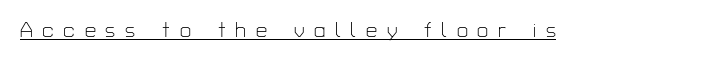
Q: Is the text bold? A: No.
Q: Is the text italic (slanted)? A: No, it is upright.
Q: Is the text underlined? A: Yes.
Q: Is the spacing between letters normal or unusually wide? A: Unusually wide.
